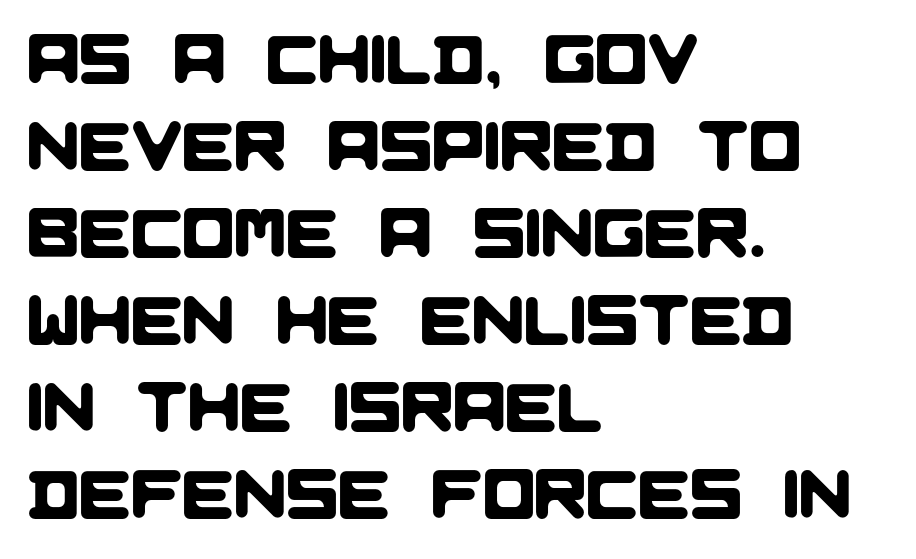
Q: Is the typeface a serif or a sans-serif typeface? A: Sans-serif.
Q: Is the text underlined? A: No.
Q: How is the paragraph aligned? A: Left-aligned.
Q: Is the spacing between letters normal or unusually wide? A: Normal.
Q: Is the spacing between lines tight, normal or loose? A: Normal.
Q: Width (condensed, normal, or wide)? A: Normal.
Q: Stroke contrast? A: Low.
Q: x-height? A: Large.
Q: Monospaced? A: No.
